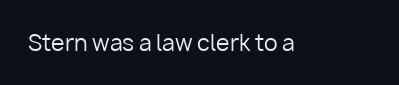
Q: Is the text bold? A: No.
Q: Is the text italic (slanted)? A: No, it is upright.
Q: Is the text underlined? A: No.
Q: Is the spacing between letters normal or unusually wide? A: Normal.
